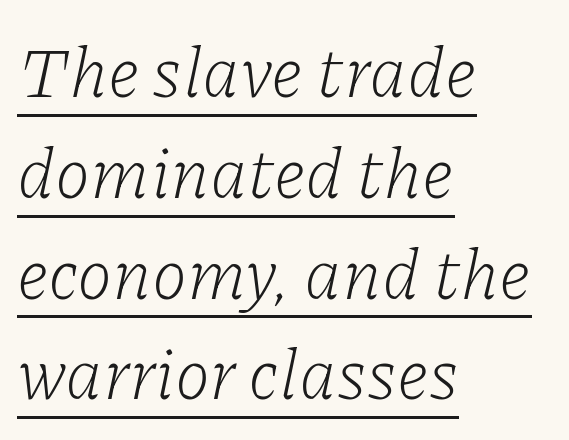
Q: Is the text bold? A: No.
Q: Is the text italic (slanted)? A: Yes, it leans right by about 11 degrees.
Q: Is the typeface a serif or a sans-serif typeface? A: Serif.
Q: Is the text underlined? A: Yes.
Q: How is the paragraph aligned? A: Left-aligned.
Q: Is the spacing between letters normal or unusually wide? A: Normal.
Q: Is the spacing between lines tight, normal or loose? A: Normal.
Q: Width (condensed, normal, or wide)? A: Normal.
Q: Stroke contrast? A: Low.
Q: x-height? A: Medium.
Q: Monospaced? A: No.
